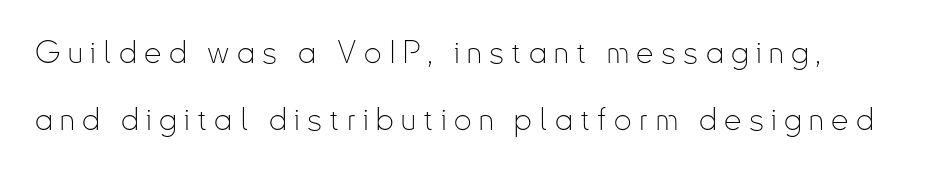
Q: Is the text bold? A: No.
Q: Is the text italic (slanted)? A: No, it is upright.
Q: Is the typeface a serif or a sans-serif typeface? A: Sans-serif.
Q: Is the text underlined? A: No.
Q: Is the spacing between letters normal or unusually wide? A: Unusually wide.
Q: Is the spacing between lines tight, normal or loose? A: Loose.
Q: Width (condensed, normal, or wide)? A: Condensed.
Q: Stroke contrast? A: Low.
Q: x-height? A: Small.
Q: Monospaced? A: No.
